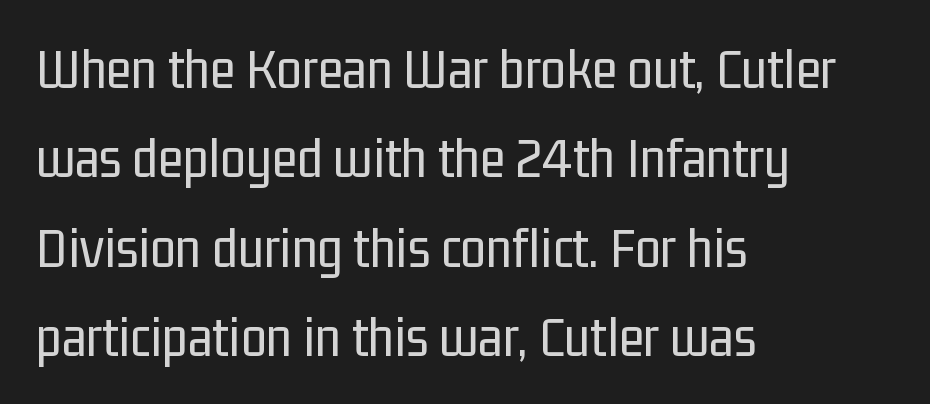
{"serif": "no", "italic": "no", "bold": "no", "weight": "regular", "width": "condensed", "stroke_contrast": "low", "x_height": "medium", "monospaced": "no", "underline": "no", "align": "left", "line_spacing": "normal", "line_spacing_ratio": 1.54, "letter_spacing": "normal", "letter_spacing_em": 0.0, "glyph_px": 58}
